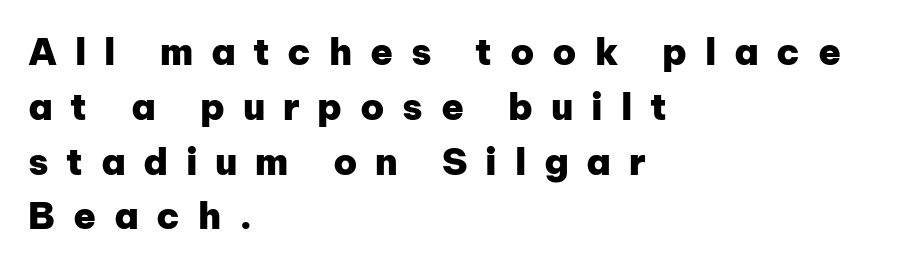
Looks like regular typesetting: each glyph gets only the width it needs. Compared with a centered layout, this one pins lines to the left instead. Each letter's strokes conclude bluntly, with no projecting serifs. The rendering uses a bold face; every stroke is thick and dark. Only glyphs here, with clear space below each row.
